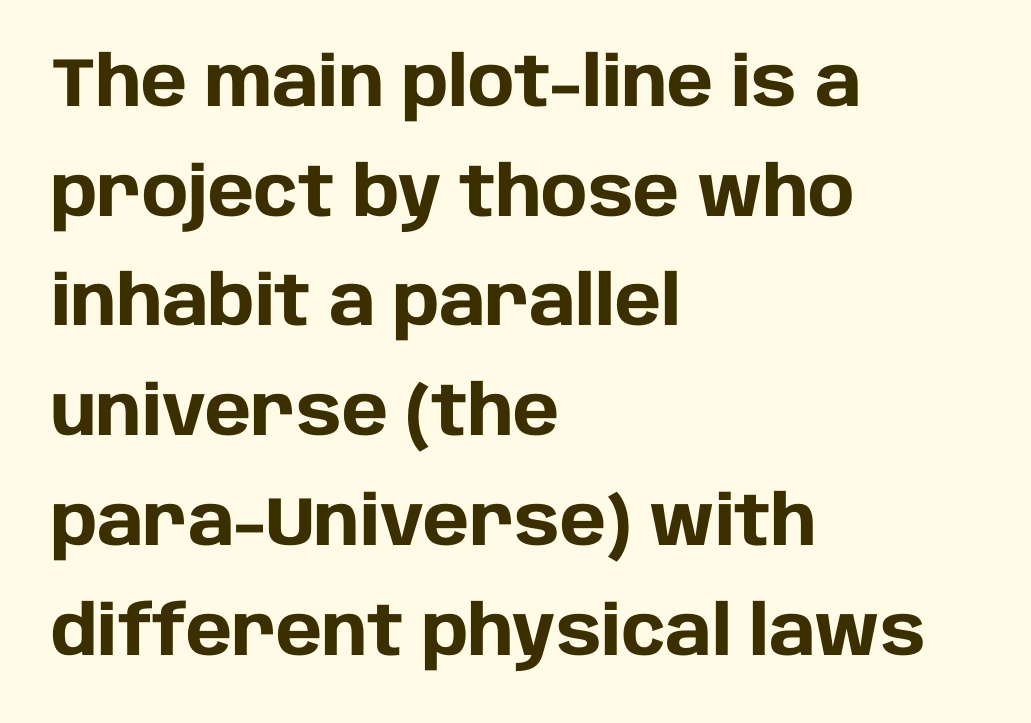
{"serif": "no", "italic": "no", "bold": "yes", "weight": "heavy", "width": "normal", "stroke_contrast": "low", "x_height": "large", "monospaced": "no", "underline": "no", "align": "left", "line_spacing": "normal", "line_spacing_ratio": 1.59, "letter_spacing": "normal", "letter_spacing_em": 0.0, "glyph_px": 69}
